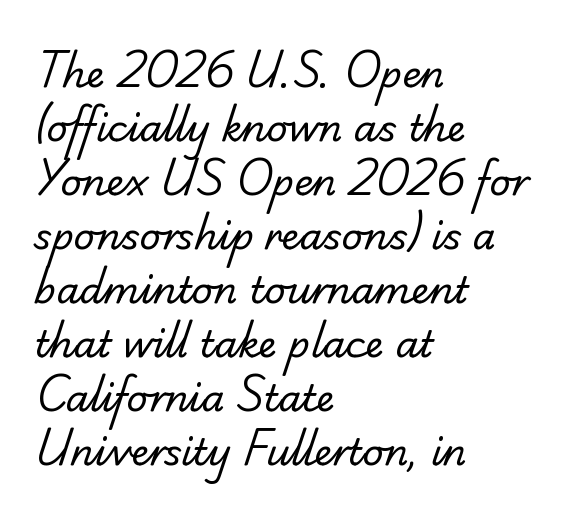
{"serif": "yes", "bold": "no", "weight": "regular", "width": "normal", "stroke_contrast": "low", "x_height": "small", "monospaced": "no", "underline": "no", "align": "left", "line_spacing": "normal", "line_spacing_ratio": 1.46, "letter_spacing": "normal", "letter_spacing_em": 0.0, "glyph_px": 37}
